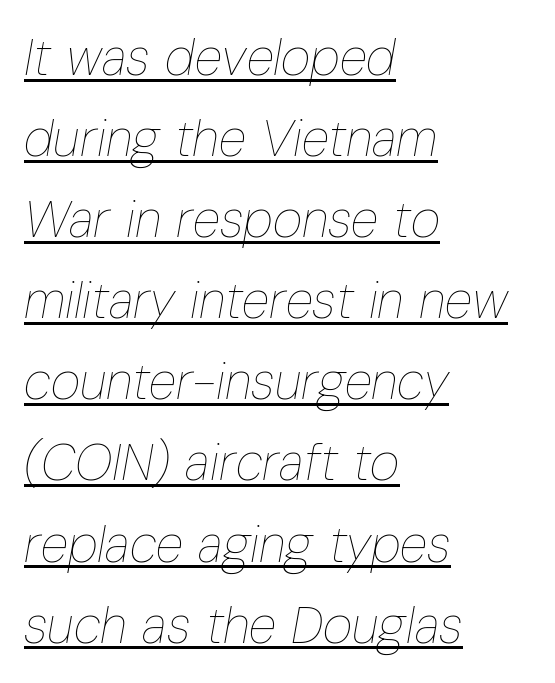
Q: Is the text bold? A: No.
Q: Is the text italic (slanted)? A: Yes, it leans right by about 10 degrees.
Q: Is the text underlined? A: Yes.
Q: How is the paragraph aligned? A: Left-aligned.
Q: Is the spacing between letters normal or unusually wide? A: Normal.
Q: Is the spacing between lines tight, normal or loose? A: Normal.
Q: Width (condensed, normal, or wide)? A: Condensed.
Q: Stroke contrast? A: Low.
Q: x-height? A: Medium.
Q: Monospaced? A: No.
